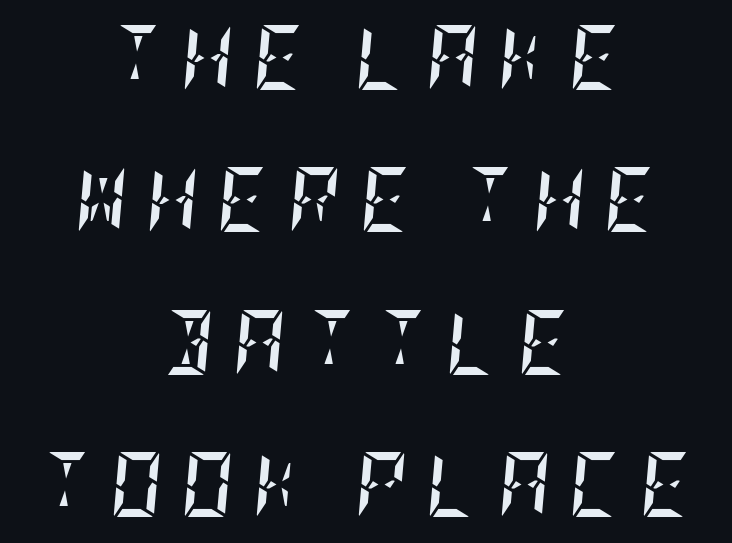
The image shows 65 px semibold, condensed type, italic (leaning right); set centered, loose line spacing (2.19x), unusually wide letter spacing (+0.28 em), not underlined; low stroke contrast and a large x-height.
